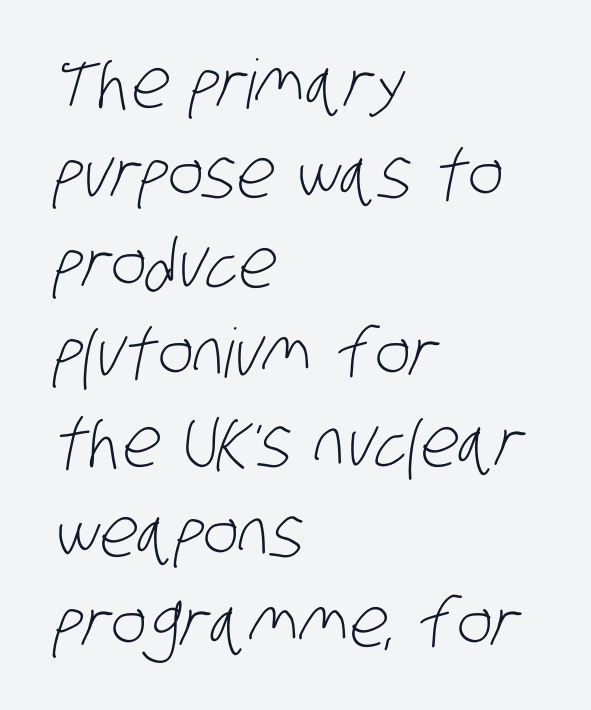
Q: Is the text bold? A: No.
Q: Is the typeface a serif or a sans-serif typeface? A: Sans-serif.
Q: Is the text underlined? A: No.
Q: How is the paragraph aligned? A: Left-aligned.
Q: Is the spacing between letters normal or unusually wide? A: Normal.
Q: Is the spacing between lines tight, normal or loose? A: Normal.
Q: Width (condensed, normal, or wide)? A: Condensed.
Q: Stroke contrast? A: Low.
Q: x-height? A: Large.
Q: Monospaced? A: No.
